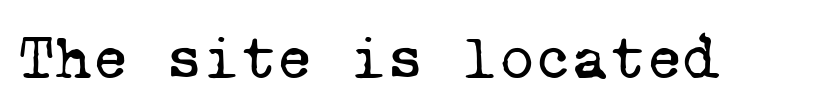
{"serif": "yes", "bold": "no", "weight": "regular", "width": "normal", "stroke_contrast": "low", "x_height": "medium", "monospaced": "yes", "underline": "no", "letter_spacing": "normal", "letter_spacing_em": 0.0, "glyph_px": 63}
